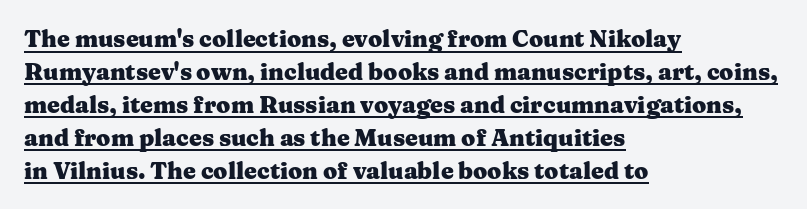
The horizontal fit of the characters is conventional and even. The lettering holds an erect, upright posture throughout. Is there an underline? Yes — a line sits under the letters. Leading matches the norm, producing a regular column.
